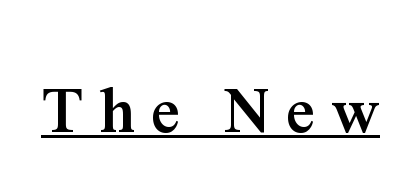
Q: Is the text bold? A: Yes.
Q: Is the text italic (slanted)? A: No, it is upright.
Q: Is the typeface a serif or a sans-serif typeface? A: Serif.
Q: Is the text underlined? A: Yes.
Q: Is the spacing between letters normal or unusually wide? A: Unusually wide.
Q: Width (condensed, normal, or wide)? A: Normal.
Q: Stroke contrast? A: Medium.
Q: x-height? A: Medium.
Q: Monospaced? A: No.
